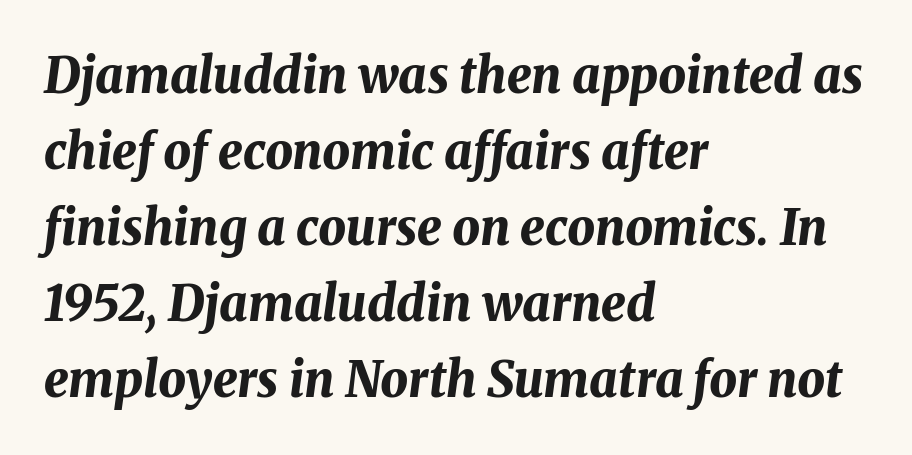
The image shows 49 px bold type, italic (leaning right); set left-aligned, normal line spacing (1.55x), normal letter spacing, not underlined; medium stroke contrast and a medium x-height.
